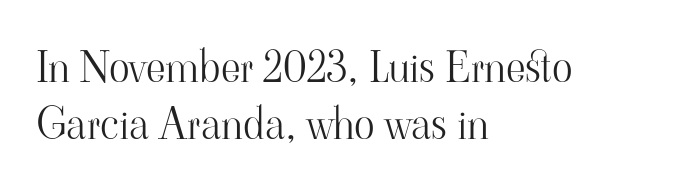
The image shows 43 px light serif type, upright; set left-aligned, normal line spacing (1.33x), normal letter spacing, not underlined; high stroke contrast and a small x-height.
